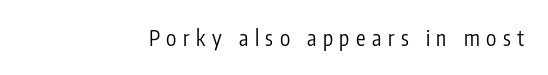
{"italic": "no", "bold": "no", "underline": "no", "letter_spacing": "wide", "letter_spacing_em": 0.31, "glyph_px": 21}
